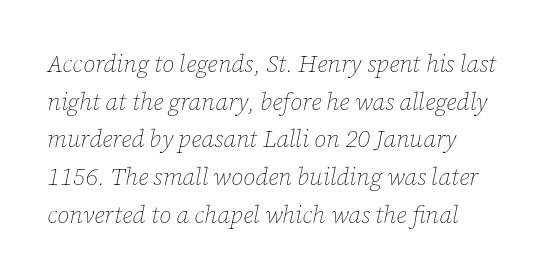
Q: Is the text bold? A: No.
Q: Is the text italic (slanted)? A: Yes, it leans right by about 12 degrees.
Q: Is the text underlined? A: No.
Q: Is the spacing between letters normal or unusually wide? A: Normal.
Q: Is the spacing between lines tight, normal or loose? A: Normal.
